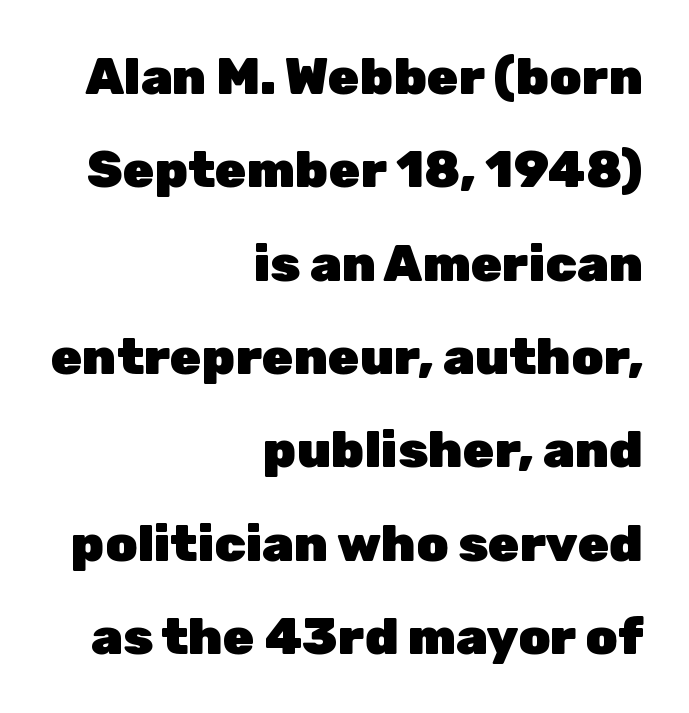
{"serif": "no", "italic": "no", "bold": "yes", "weight": "heavy", "width": "normal", "stroke_contrast": "low", "x_height": "medium", "monospaced": "no", "underline": "no", "align": "right", "line_spacing_ratio": 1.83, "letter_spacing": "normal", "letter_spacing_em": 0.0, "glyph_px": 51}
